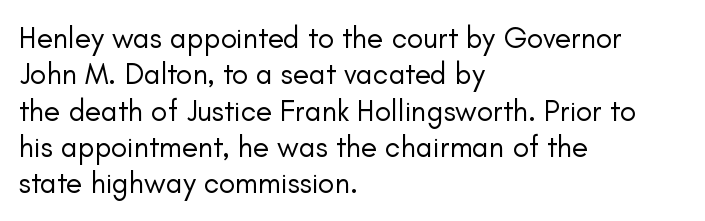
Q: Is the text bold? A: No.
Q: Is the text italic (slanted)? A: No, it is upright.
Q: Is the typeface a serif or a sans-serif typeface? A: Sans-serif.
Q: Is the text underlined? A: No.
Q: How is the paragraph aligned? A: Left-aligned.
Q: Is the spacing between letters normal or unusually wide? A: Normal.
Q: Width (condensed, normal, or wide)? A: Normal.
Q: Stroke contrast? A: Low.
Q: x-height? A: Small.
Q: Monospaced? A: No.
